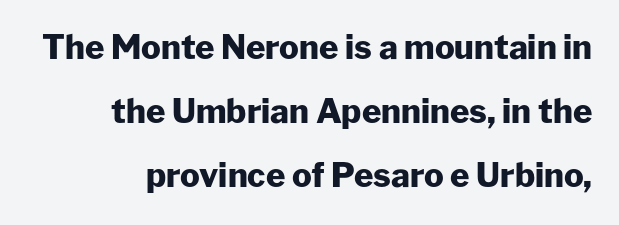
A roman cut, with each character standing at attention. You can tell from the bare stems that sans-serif type was used. Is there much room between lines? Yes — plenty of vertical air separates them. The face used here is rendered with its standard letterfit.
